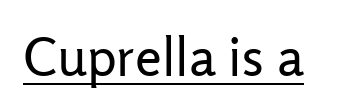
Q: Is the text bold? A: No.
Q: Is the text italic (slanted)? A: No, it is upright.
Q: Is the typeface a serif or a sans-serif typeface? A: Sans-serif.
Q: Is the text underlined? A: Yes.
Q: Is the spacing between letters normal or unusually wide? A: Normal.
Q: Width (condensed, normal, or wide)? A: Normal.
Q: Stroke contrast? A: Low.
Q: x-height? A: Medium.
Q: Monospaced? A: No.
